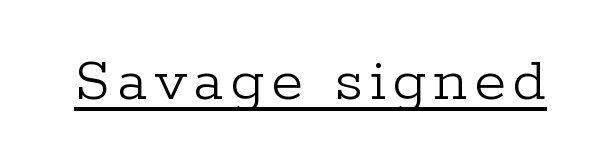
Stem width sits at or under what a default text font uses. A baseline rule has been typeset under these characters. Each letter keeps its own natural width here, so spacing adapts to shape. Rendered with straight, roman letterforms.
